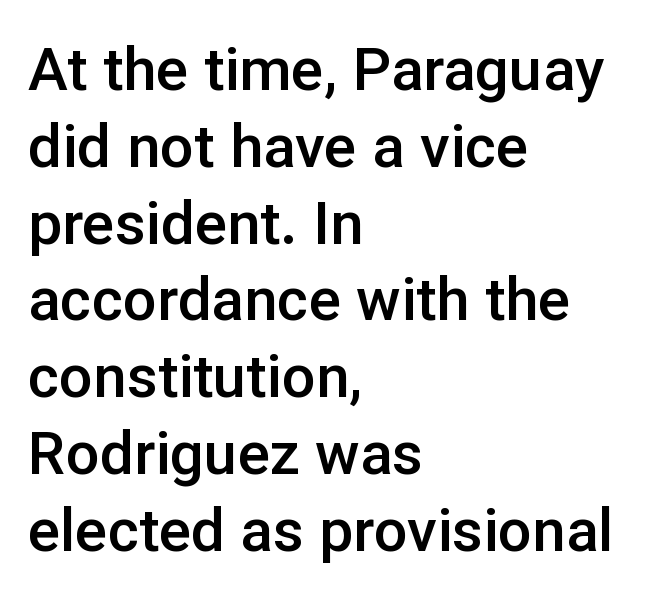
The image shows 60 px semibold sans-serif type, upright; set left-aligned, normal line spacing (1.28x), normal letter spacing, not underlined; low stroke contrast and a medium x-height.
